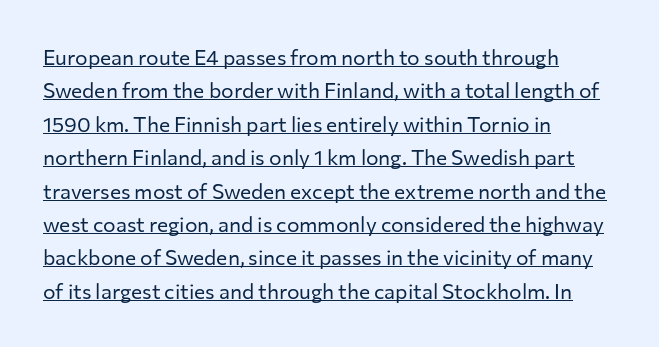
The image shows 21 px text type, upright; set left-aligned, normal line spacing (1.59x), normal letter spacing, underlined.
